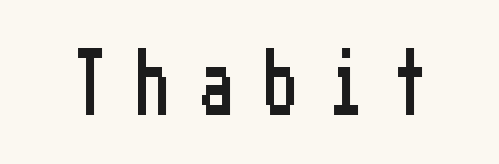
The image shows 64 px condensed sans-serif type, upright; set unusually wide letter spacing (+0.5 em), not underlined; low stroke contrast and a medium x-height.
